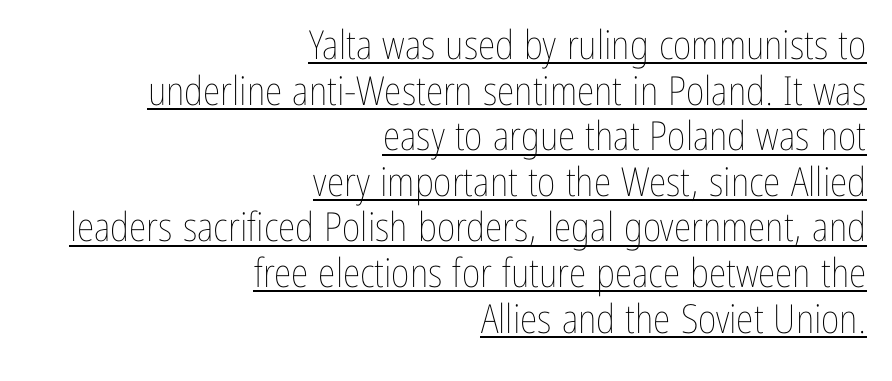
Each line of the rendering has a horizontal stroke beneath the glyphs. The designer dialed line spacing down below the default. Caption: face not bold, strokes unweighted. Casual observation: everything's shoved over to the right. Is this a fixed-width face? No — the glyphs have proportional, varying widths. This rendering leaves character spacing at its baseline value.
